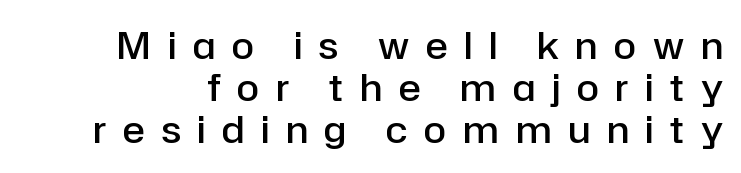
{"serif": "no", "italic": "no", "bold": "semi", "weight": "semibold", "width": "normal", "stroke_contrast": "low", "x_height": "medium", "monospaced": "no", "underline": "no", "line_spacing": "tight", "line_spacing_ratio": 1.13, "letter_spacing": "wide", "letter_spacing_em": 0.45, "glyph_px": 37}
